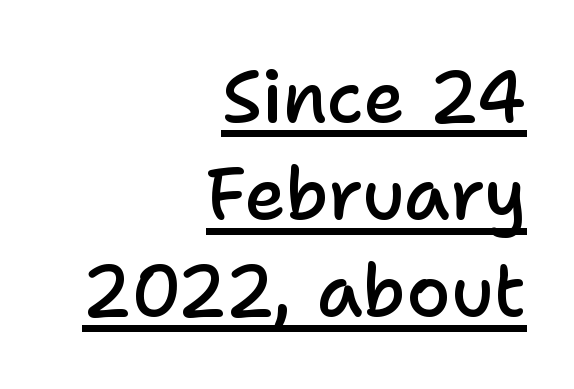
Q: Is the text bold? A: Semi-bold.
Q: Is the text italic (slanted)? A: No, it is upright.
Q: Is the typeface a serif or a sans-serif typeface? A: Sans-serif.
Q: Is the text underlined? A: Yes.
Q: How is the paragraph aligned? A: Right-aligned.
Q: Is the spacing between letters normal or unusually wide? A: Normal.
Q: Is the spacing between lines tight, normal or loose? A: Normal.
Q: Width (condensed, normal, or wide)? A: Normal.
Q: Stroke contrast? A: Low.
Q: x-height? A: Medium.
Q: Monospaced? A: No.
